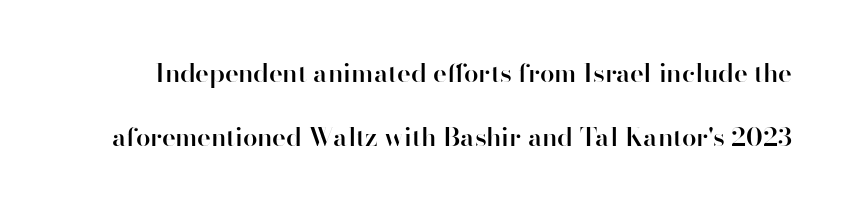
Inter-character spacing is left at the font's built-in metrics. How heavy is the stroke? Medium-heavy — a semibold, shy of bold. Check under the words: just untouched page. Does the leading feel generous? Absolutely, it's lavish. The lettering holds an erect, upright posture throughout.
